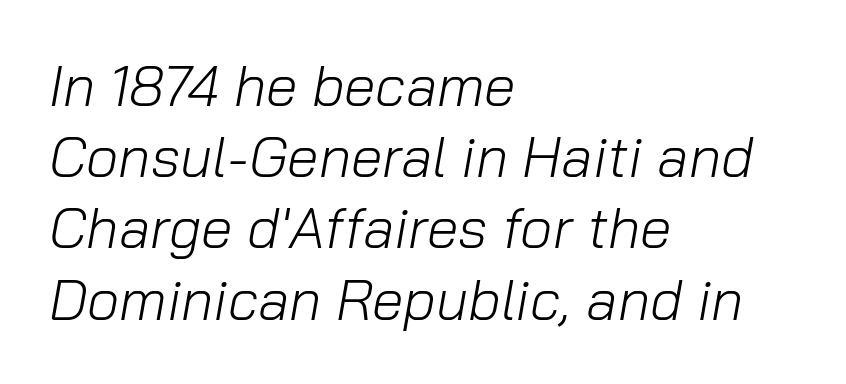
{"italic": "yes", "lean": "right", "slant_degrees": 10, "bold": "no", "weight": "light", "width": "normal", "stroke_contrast": "low", "x_height": "medium", "monospaced": "no", "underline": "no", "align": "left", "line_spacing": "normal", "line_spacing_ratio": 1.25, "letter_spacing": "normal", "letter_spacing_em": 0.0, "glyph_px": 57}
